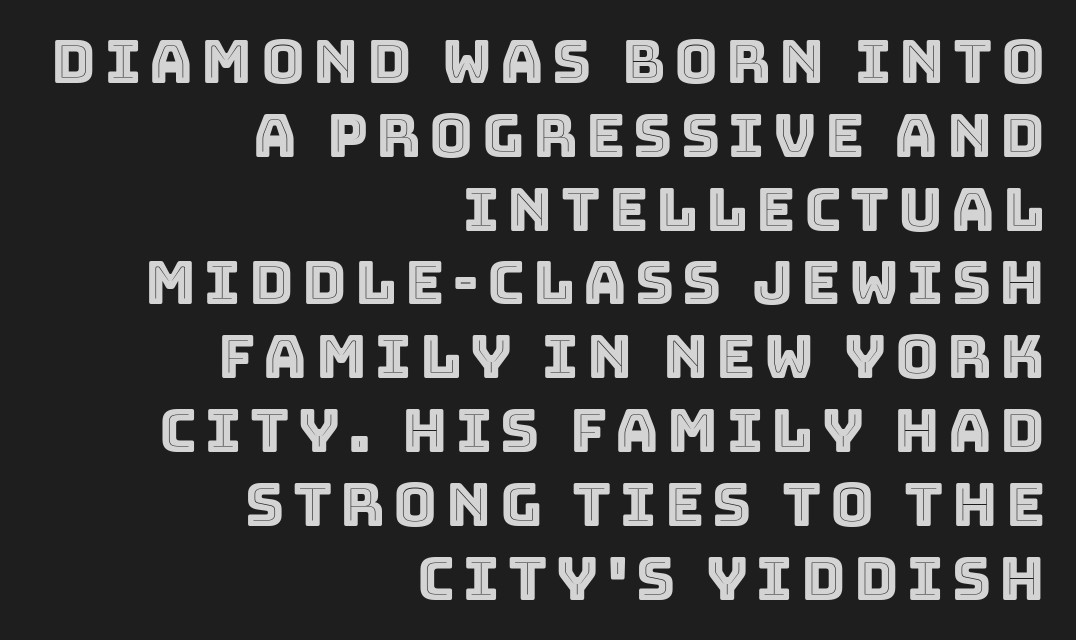
{"italic": "no", "width": "normal", "x_height": "large", "monospaced": "no", "underline": "no", "align": "right", "line_spacing_ratio": 1.23, "glyph_px": 60}
